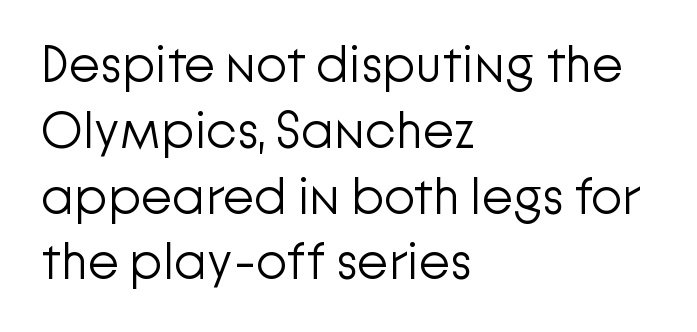
Line starts are locked; line ends wander. The space between consecutive lines is moderate. A typesetter would mark this as roman, not italic. The specimen omits any rule beneath the text block's lines. The type family on display is of the sans-serif kind.
